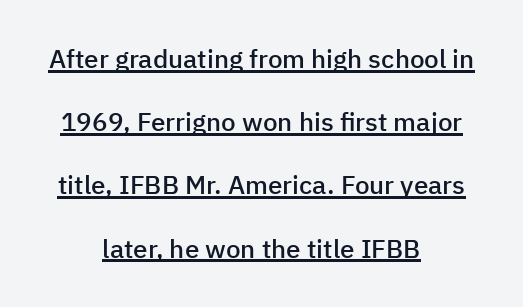
Q: Is the text bold? A: Semi-bold.
Q: Is the text italic (slanted)? A: No, it is upright.
Q: Is the text underlined? A: Yes.
Q: How is the paragraph aligned? A: Centered.
Q: Is the spacing between letters normal or unusually wide? A: Normal.
Q: Is the spacing between lines tight, normal or loose? A: Loose.
